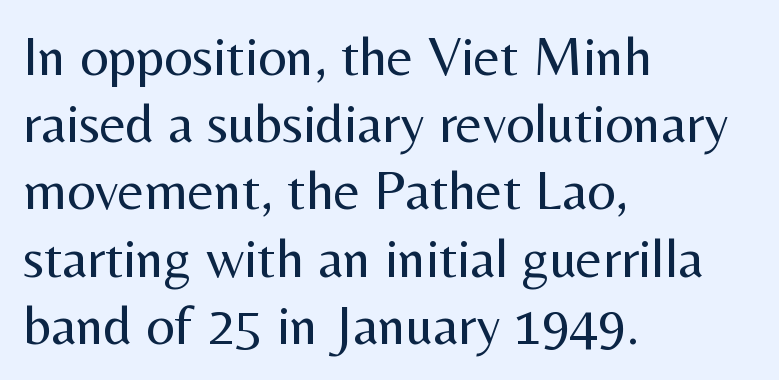
The image shows 56 px regular-weight sans-serif type, upright; set left-aligned, line spacing 1.2x, normal letter spacing, not underlined; medium stroke contrast and a medium x-height.
